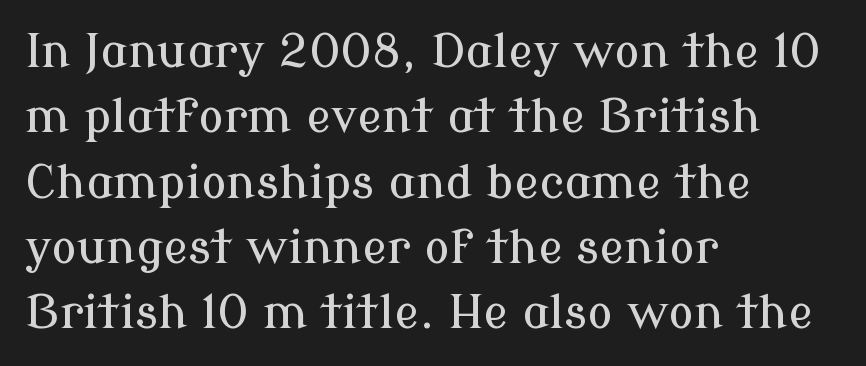
Q: Is the text italic (slanted)? A: No, it is upright.
Q: Is the typeface a serif or a sans-serif typeface? A: Serif.
Q: Is the text underlined? A: No.
Q: How is the paragraph aligned? A: Left-aligned.
Q: Is the spacing between letters normal or unusually wide? A: Normal.
Q: Is the spacing between lines tight, normal or loose? A: Normal.
Q: Width (condensed, normal, or wide)? A: Normal.
Q: Stroke contrast? A: Low.
Q: x-height? A: Medium.
Q: Monospaced? A: No.
